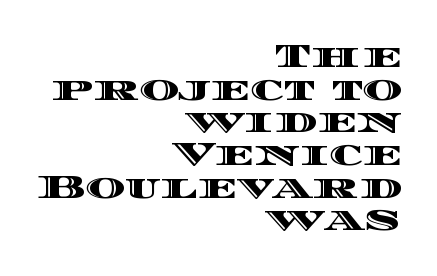
{"italic": "no", "width": "wide", "x_height": "large", "monospaced": "no", "underline": "no", "align": "right", "line_spacing": "tight", "line_spacing_ratio": 0.96, "letter_spacing": "normal", "letter_spacing_em": 0.0, "glyph_px": 34}
